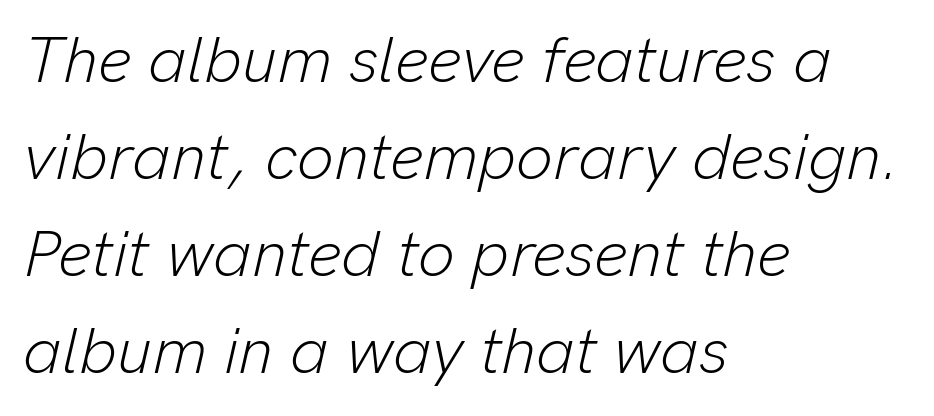
Q: Is the text bold? A: No.
Q: Is the text italic (slanted)? A: Yes, it leans right by about 13 degrees.
Q: Is the text underlined? A: No.
Q: How is the paragraph aligned? A: Left-aligned.
Q: Is the spacing between letters normal or unusually wide? A: Normal.
Q: Is the spacing between lines tight, normal or loose? A: Normal.
Q: Width (condensed, normal, or wide)? A: Normal.
Q: Stroke contrast? A: Low.
Q: x-height? A: Medium.
Q: Monospaced? A: No.
